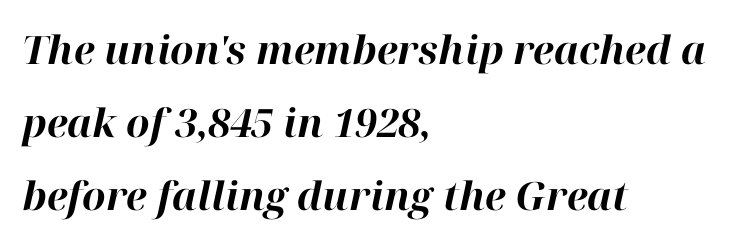
Q: Is the text bold? A: Yes.
Q: Is the text italic (slanted)? A: Yes, it leans right by about 12 degrees.
Q: Is the text underlined? A: No.
Q: How is the paragraph aligned? A: Left-aligned.
Q: Is the spacing between letters normal or unusually wide? A: Normal.
Q: Width (condensed, normal, or wide)? A: Normal.
Q: Stroke contrast? A: High.
Q: x-height? A: Medium.
Q: Monospaced? A: No.
